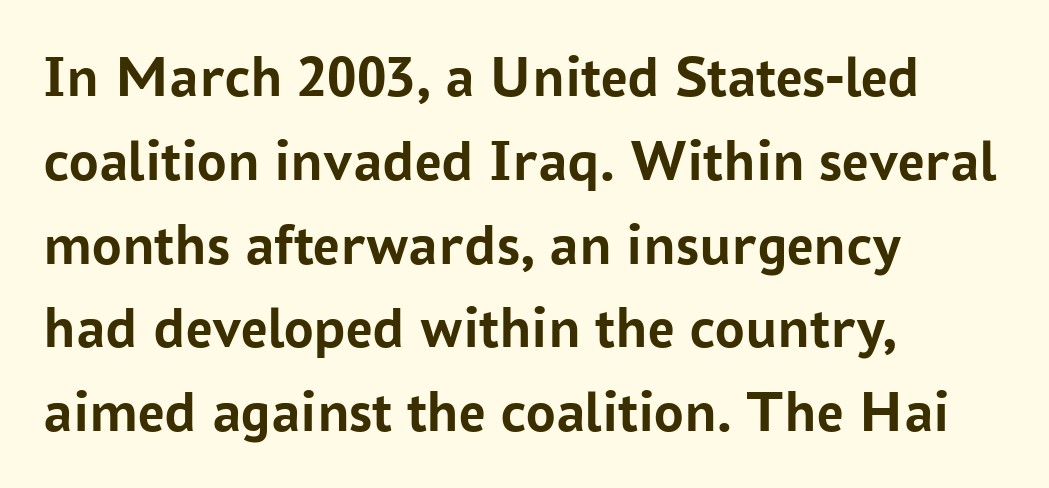
Spacing verdict: proportional, widths tailored to each character. A full-strength bold gives these letters their thick strokes. Regular leading. The baseline area is clear.
